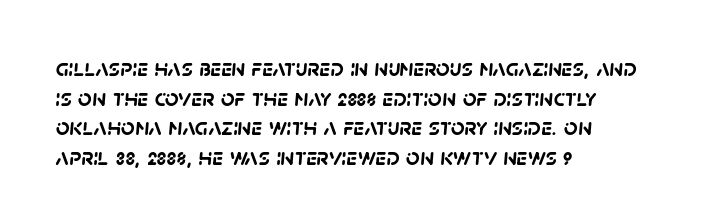
{"bold": "yes", "underline": "no", "align": "left", "line_spacing_ratio": 1.23, "letter_spacing": "normal", "letter_spacing_em": 0.0, "glyph_px": 24}
